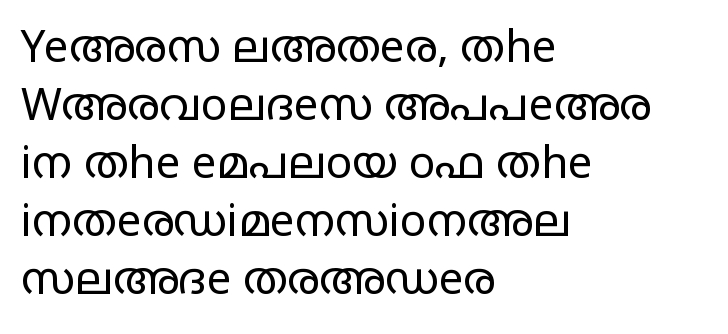
Q: Is the text bold? A: No.
Q: Is the text italic (slanted)? A: No, it is upright.
Q: Is the typeface a serif or a sans-serif typeface? A: Sans-serif.
Q: Is the text underlined? A: No.
Q: How is the paragraph aligned? A: Left-aligned.
Q: Is the spacing between letters normal or unusually wide? A: Normal.
Q: Is the spacing between lines tight, normal or loose? A: Normal.
Q: Width (condensed, normal, or wide)? A: Wide.
Q: Stroke contrast? A: Low.
Q: x-height? A: Large.
Q: Monospaced? A: No.
